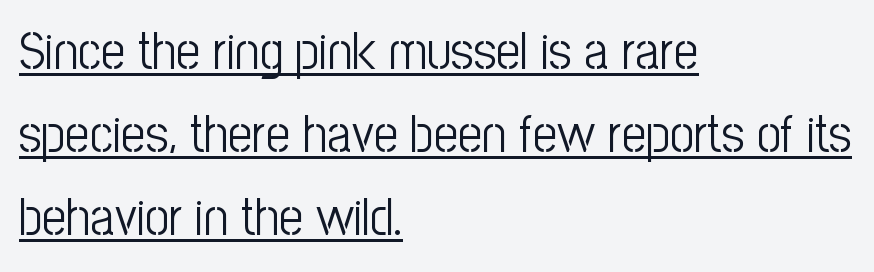
Q: Is the text bold? A: No.
Q: Is the text italic (slanted)? A: No, it is upright.
Q: Is the typeface a serif or a sans-serif typeface? A: Sans-serif.
Q: Is the text underlined? A: Yes.
Q: How is the paragraph aligned? A: Left-aligned.
Q: Is the spacing between letters normal or unusually wide? A: Normal.
Q: Is the spacing between lines tight, normal or loose? A: Normal.
Q: Width (condensed, normal, or wide)? A: Condensed.
Q: Stroke contrast? A: Low.
Q: x-height? A: Medium.
Q: Monospaced? A: No.
